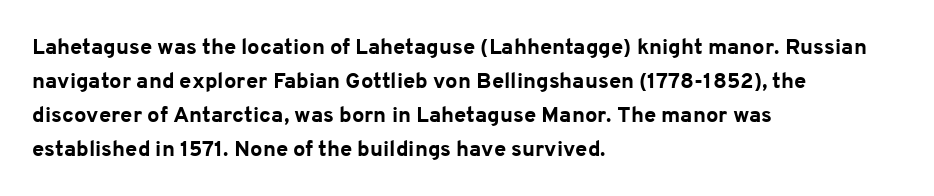
The image shows 22 px bold type, upright; set left-aligned, normal line spacing (1.55x), normal letter spacing, not underlined.
